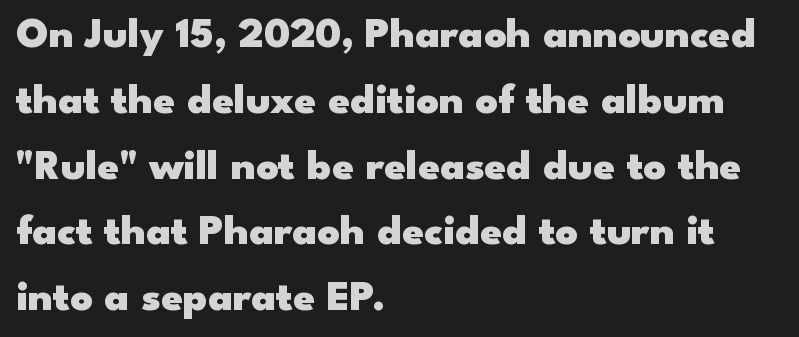
Q: Is the text bold? A: Yes.
Q: Is the text italic (slanted)? A: No, it is upright.
Q: Is the typeface a serif or a sans-serif typeface? A: Sans-serif.
Q: Is the text underlined? A: No.
Q: How is the paragraph aligned? A: Left-aligned.
Q: Is the spacing between letters normal or unusually wide? A: Normal.
Q: Is the spacing between lines tight, normal or loose? A: Normal.
Q: Width (condensed, normal, or wide)? A: Wide.
Q: Stroke contrast? A: Low.
Q: x-height? A: Small.
Q: Monospaced? A: No.
